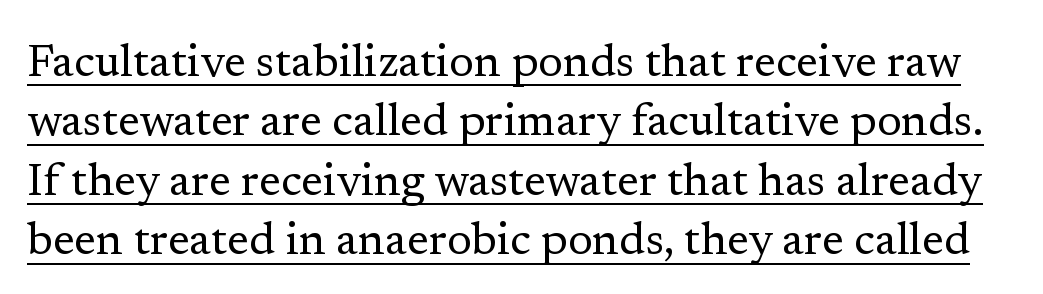
Emphasis is given by a line drawn under the lettering. Is there any slant? The stems are plumb. Yep, those are serifs on the letters. The letters look calm and open, with moderate or lighter stems. The rendering uses natural spacing where letterforms have individual widths. Words appear dense and cohesive because spacing is normal.
